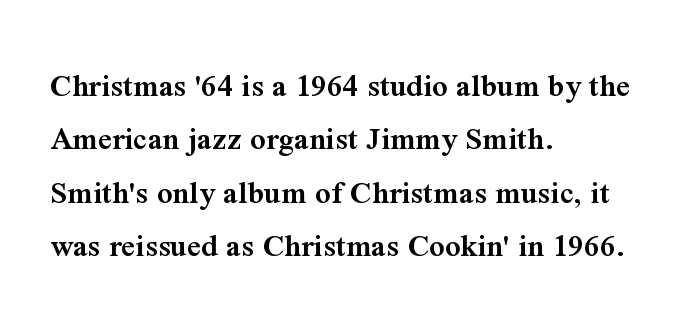
Every letter is mildly thick-stroked: semibold rather than bold. The passage is arranged the way most books set body copy — flush left. Summary of vertical rhythm: regular, with standard interline spacing. Italic: no, the glyphs are upright roman. Small tapered or slab feet sit at the stroke ends, so this counts as serif. Each word holds together tightly as a unit, with standard inter-letter gaps.
